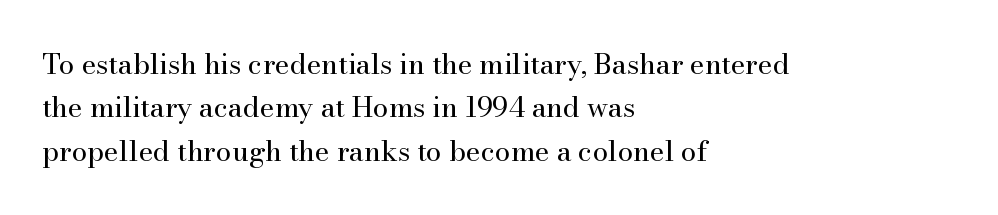
The image shows 28 px regular-weight serif type, upright; set left-aligned, normal line spacing (1.55x), normal letter spacing, not underlined; high stroke contrast and a small x-height.
